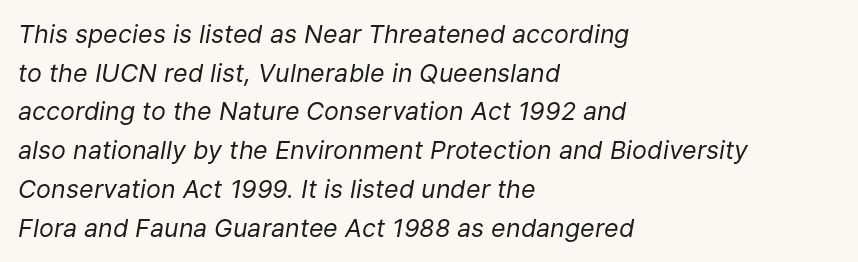
{"italic": "yes", "lean": "right", "slant_degrees": 9, "bold": "no", "underline": "no", "align": "left", "line_spacing": "normal", "line_spacing_ratio": 1.55, "letter_spacing": "normal", "letter_spacing_em": 0.0, "glyph_px": 25}
